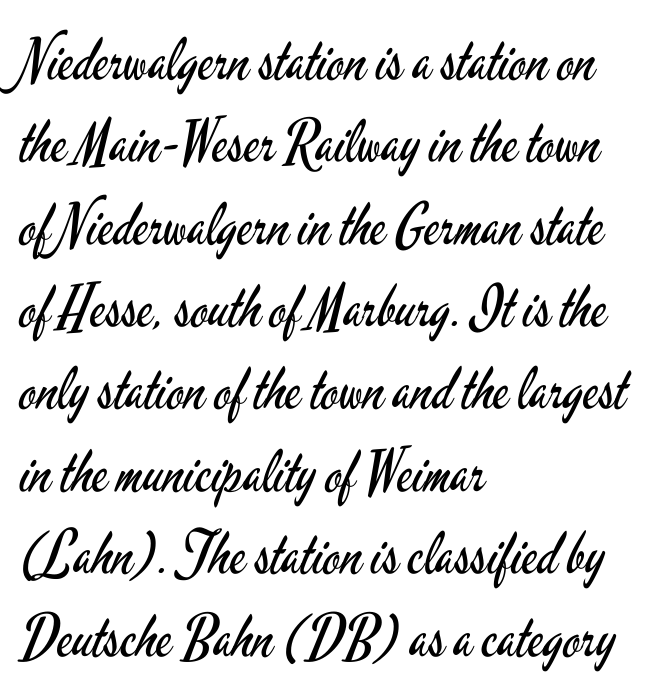
{"serif": "no", "bold": "no", "weight": "regular", "width": "condensed", "stroke_contrast": "low", "x_height": "small", "monospaced": "no", "underline": "no", "align": "left", "line_spacing": "normal", "line_spacing_ratio": 1.42, "letter_spacing": "normal", "letter_spacing_em": 0.0, "glyph_px": 58}
